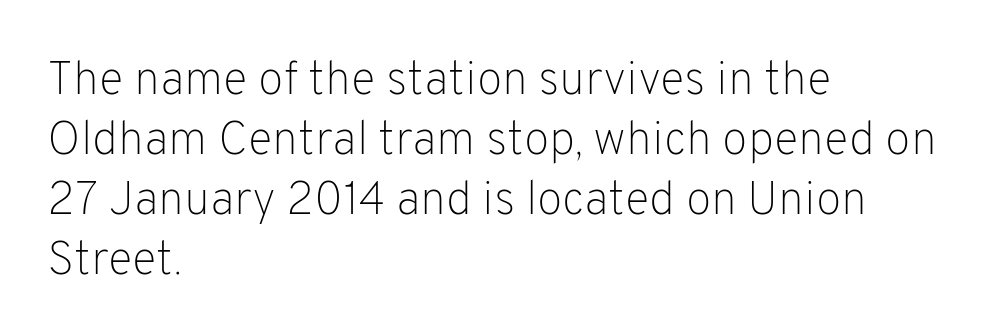
{"serif": "no", "italic": "no", "bold": "no", "weight": "light", "width": "normal", "stroke_contrast": "low", "x_height": "medium", "monospaced": "no", "underline": "no", "align": "left", "line_spacing": "normal", "line_spacing_ratio": 1.28, "letter_spacing": "normal", "letter_spacing_em": 0.0, "glyph_px": 47}
